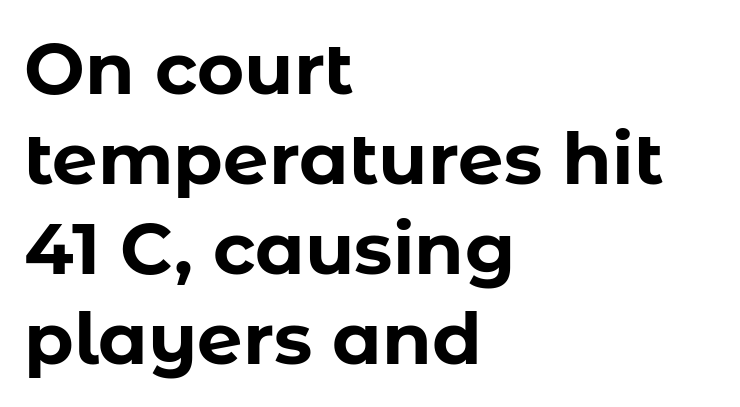
A classic flush-left, rag-right setting is used for this passage. Typesetter's note: full bold, strokes at maximum text heaviness. This rendering employs a face without finishing strokes, i.e., a sans-serif. The type is set solid horizontally, with unmodified tracking.
